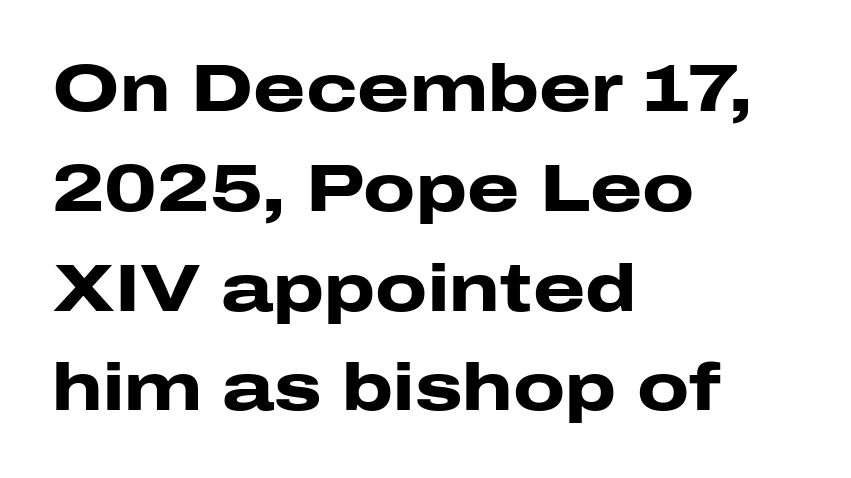
Q: Is the text bold? A: Yes.
Q: Is the text italic (slanted)? A: No, it is upright.
Q: Is the typeface a serif or a sans-serif typeface? A: Sans-serif.
Q: Is the text underlined? A: No.
Q: How is the paragraph aligned? A: Left-aligned.
Q: Is the spacing between letters normal or unusually wide? A: Normal.
Q: Is the spacing between lines tight, normal or loose? A: Normal.
Q: Width (condensed, normal, or wide)? A: Wide.
Q: Stroke contrast? A: Low.
Q: x-height? A: Medium.
Q: Monospaced? A: No.
